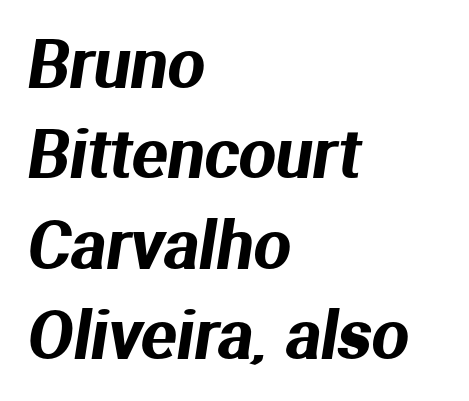
Check under the words: just untouched page. Rows of type keep a routine distance in the vertical direction. Note the varied advance widths — an 'i' is clearly narrower than an 'm'. Unlike a traditional serif, this face leaves its strokes unadorned. Layout note: lines flush left.
